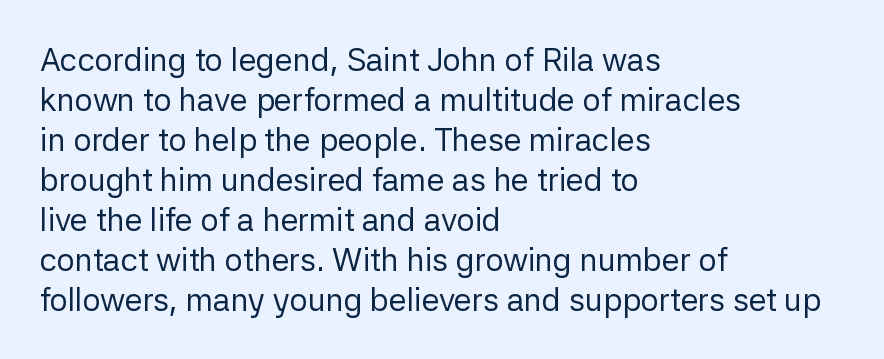
{"serif": "no", "italic": "no", "bold": "no", "weight": "regular", "width": "normal", "stroke_contrast": "low", "x_height": "medium", "monospaced": "no", "underline": "no", "align": "left", "line_spacing": "normal", "line_spacing_ratio": 1.25, "letter_spacing": "normal", "letter_spacing_em": 0.0, "glyph_px": 32}
